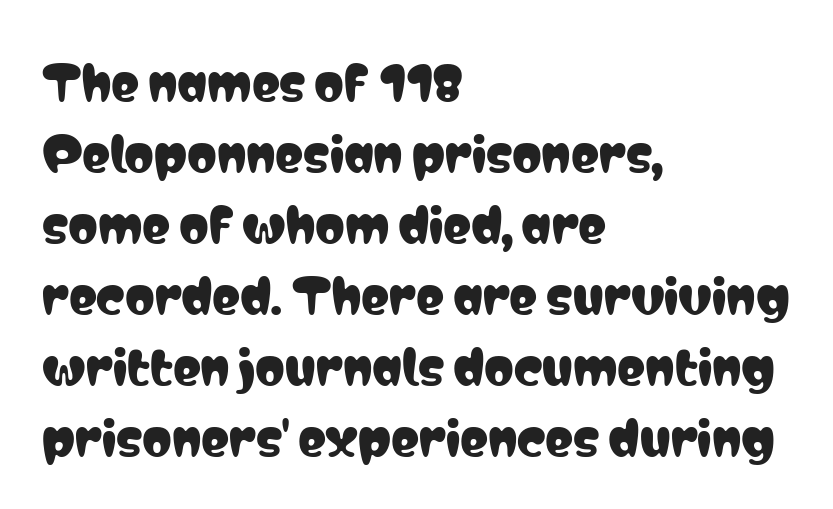
Italic: no, the glyphs are upright roman. A typesetter would label this face a sans. What's the leading like? Ordinary, nothing unusual. Nobody touched the tracking dial on this one. The glyphs are unaccompanied by any horizontal stroke below them. Line starts are locked; line ends wander.
